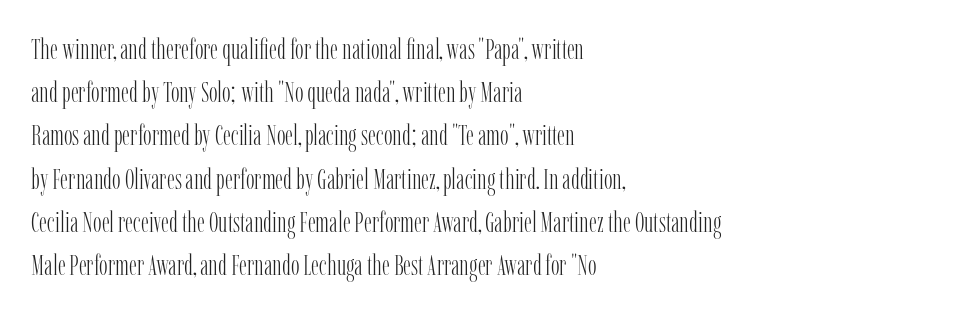
Q: Is the text bold? A: No.
Q: Is the text italic (slanted)? A: No, it is upright.
Q: Is the typeface a serif or a sans-serif typeface? A: Serif.
Q: Is the text underlined? A: No.
Q: How is the paragraph aligned? A: Left-aligned.
Q: Is the spacing between letters normal or unusually wide? A: Normal.
Q: Is the spacing between lines tight, normal or loose? A: Normal.
Q: Width (condensed, normal, or wide)? A: Condensed.
Q: Stroke contrast? A: Low.
Q: x-height? A: Medium.
Q: Monospaced? A: No.
